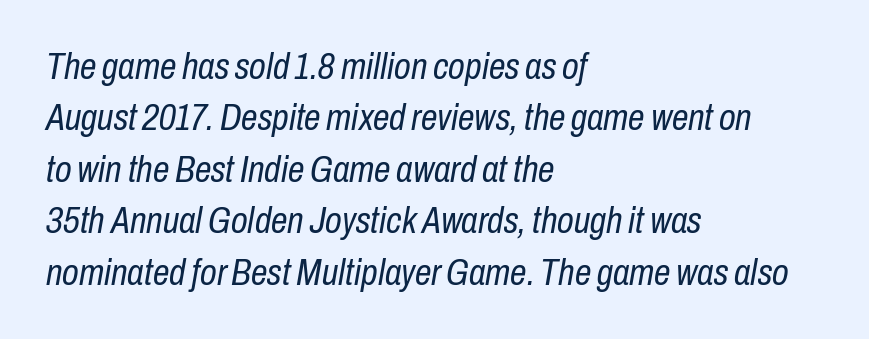
The face looks like a standard text weight, possibly lighter. Observe the lean: these are italic letterforms. The face used here is rendered with its standard letterfit. Regarding leading, the lines here are spaced in the standard way.
